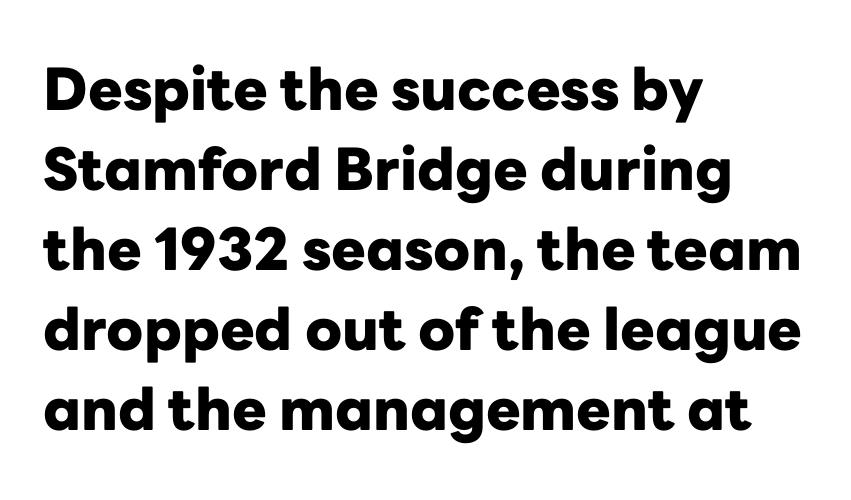
The image shows 58 px heavy sans-serif type, upright; set left-aligned, normal line spacing (1.38x), normal letter spacing, not underlined; low stroke contrast and a medium x-height.
